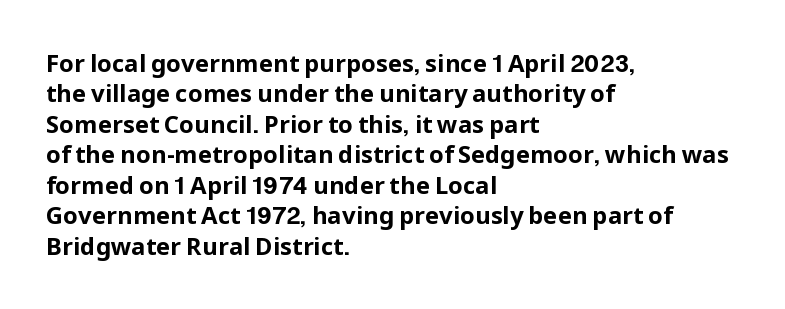
The image shows 24 px bold type, upright; set left-aligned, normal line spacing (1.27x), normal letter spacing, not underlined.
